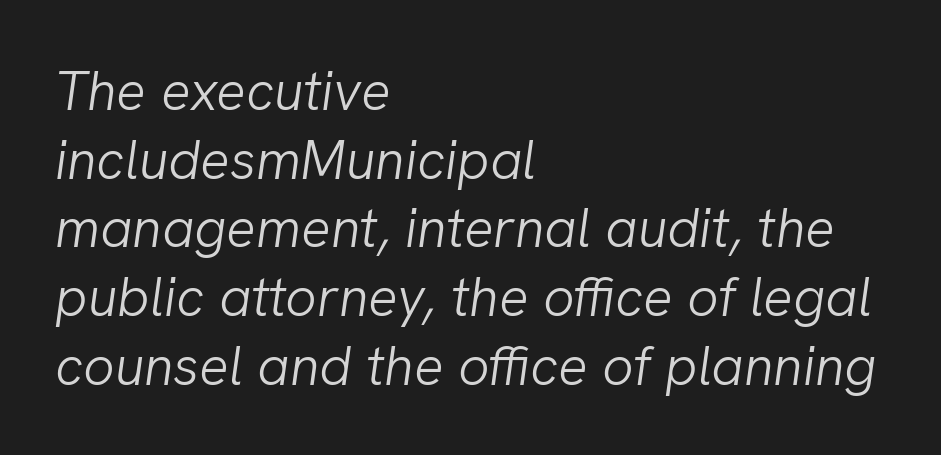
The image shows 55 px light type, italic (leaning right); set left-aligned, normal line spacing (1.25x), normal letter spacing, not underlined; low stroke contrast and a medium x-height.
